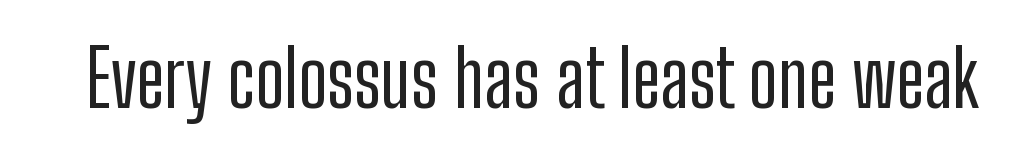
Honestly, the letter spacing is just normal — you wouldn't notice it. Letterform terminals end flat and unadorned throughout the passage. Each letter keeps its own natural width here, so spacing adapts to shape. Letters rest on an invisible, unmarked baseline. This sample uses an upright cut, with every glyph sitting square on the baseline.
